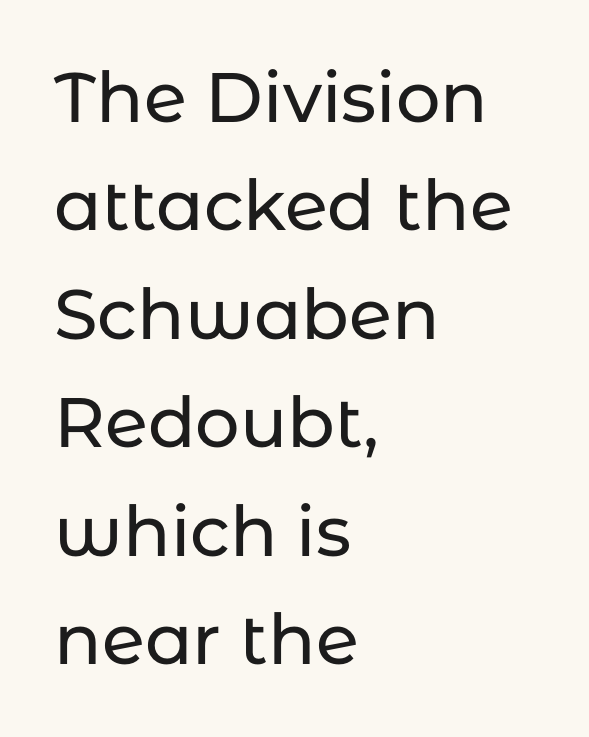
Q: Is the text italic (slanted)? A: No, it is upright.
Q: Is the typeface a serif or a sans-serif typeface? A: Sans-serif.
Q: Is the text underlined? A: No.
Q: How is the paragraph aligned? A: Left-aligned.
Q: Is the spacing between letters normal or unusually wide? A: Normal.
Q: Is the spacing between lines tight, normal or loose? A: Normal.
Q: Width (condensed, normal, or wide)? A: Normal.
Q: Stroke contrast? A: Low.
Q: x-height? A: Medium.
Q: Monospaced? A: No.
